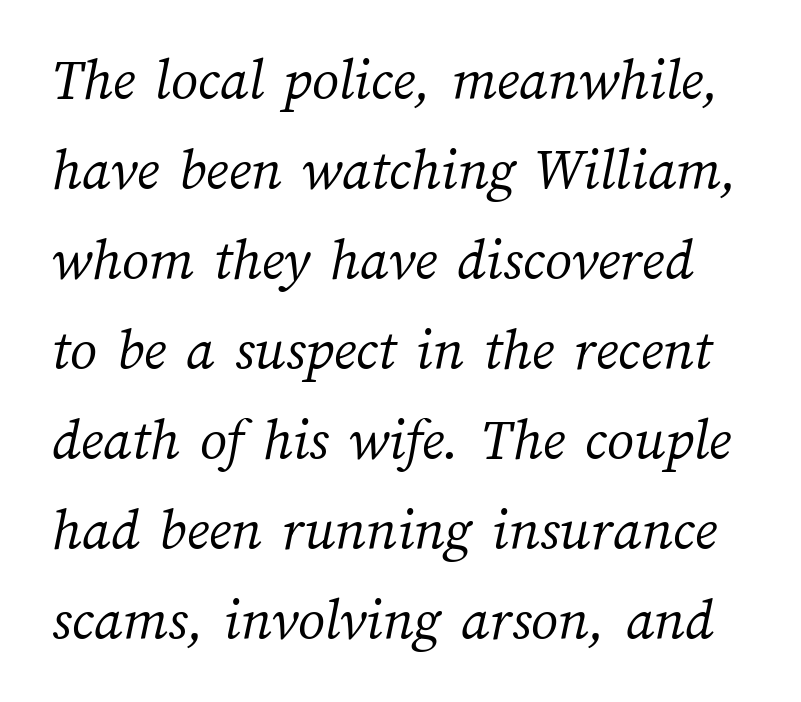
Words appear dense and cohesive because spacing is normal. Anything drawn beneath the words? Only blank space. Notice how descenders clear the ascenders below comfortably — that's standard leading. The passage shown is typed in a proportional face where columns would drift. Is this a heavy cut? Hardly; it is regular or lighter.
